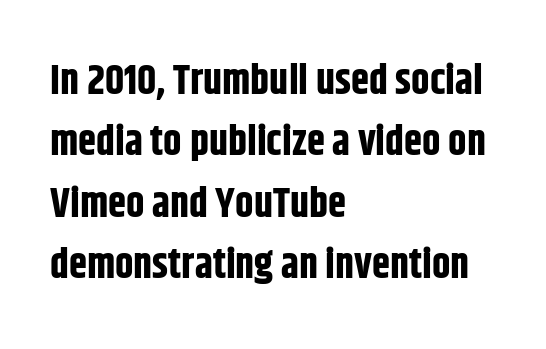
{"serif": "no", "italic": "no", "bold": "yes", "weight": "bold", "width": "condensed", "stroke_contrast": "low", "x_height": "large", "monospaced": "no", "underline": "no", "align": "left", "line_spacing": "normal", "line_spacing_ratio": 1.5, "letter_spacing": "normal", "letter_spacing_em": 0.0, "glyph_px": 41}
